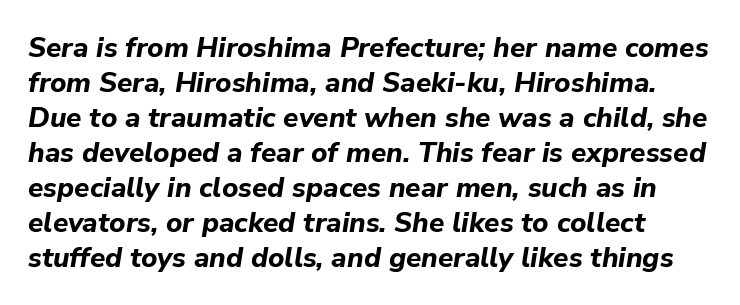
The image shows 28 px bold type, italic (leaning right); set normal line spacing (1.25x), normal letter spacing, not underlined; low stroke contrast and a medium x-height.
